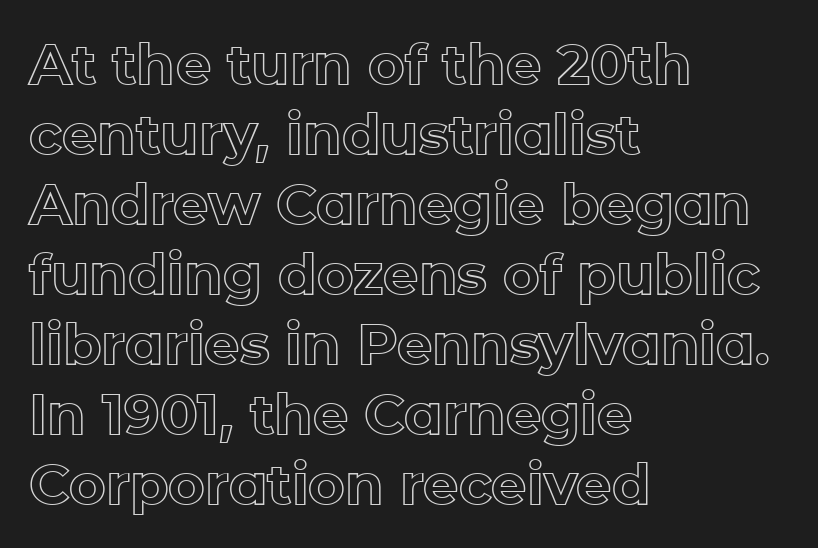
Q: Is the text italic (slanted)? A: No, it is upright.
Q: Is the text underlined? A: No.
Q: How is the paragraph aligned? A: Left-aligned.
Q: Is the spacing between letters normal or unusually wide? A: Normal.
Q: Is the spacing between lines tight, normal or loose? A: Normal.
Q: Width (condensed, normal, or wide)? A: Normal.
Q: x-height? A: Medium.
Q: Monospaced? A: No.
